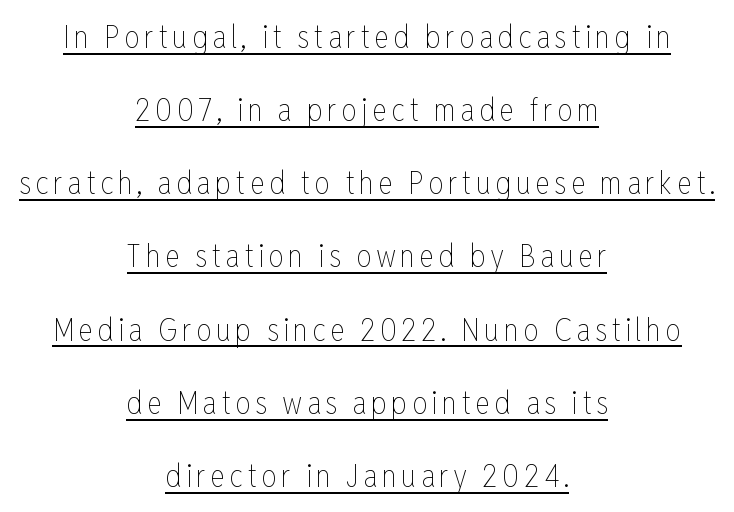
Honestly, the underline is the first thing you notice here. Each letter keeps its own natural width here, so spacing adapts to shape. Each new line begins a long way beneath the previous one. Is the block centered? Yes — each line is placed symmetrically about the middle.
